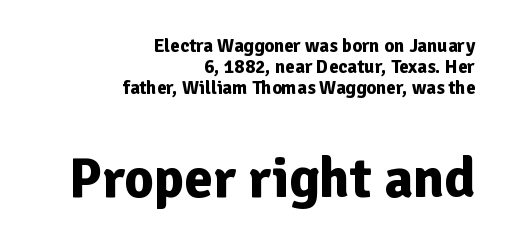
Q: Is the text bold? A: Yes.
Q: Is the text italic (slanted)? A: No, it is upright.
Q: Is the typeface a serif or a sans-serif typeface? A: Sans-serif.
Q: Is the text underlined? A: No.
Q: How is the paragraph aligned? A: Right-aligned.
Q: Is the spacing between letters normal or unusually wide? A: Normal.
Q: Is the spacing between lines tight, normal or loose? A: Tight.
Q: Which block of text is set in a larger size, the first (top) or the second (bottom)? A: The second (bottom) one.
Q: Width (condensed, normal, or wide)? A: Normal.
Q: Stroke contrast? A: Low.
Q: x-height? A: Medium.
Q: Monospaced? A: No.
